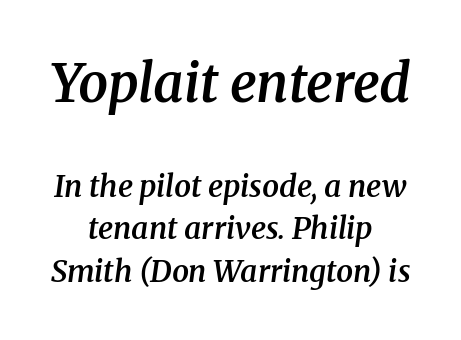
Q: Is the text bold? A: Semi-bold.
Q: Is the text italic (slanted)? A: Yes, it leans right by about 8 degrees.
Q: Is the typeface a serif or a sans-serif typeface? A: Serif.
Q: Is the text underlined? A: No.
Q: How is the paragraph aligned? A: Centered.
Q: Is the spacing between letters normal or unusually wide? A: Normal.
Q: Is the spacing between lines tight, normal or loose? A: Normal.
Q: Which block of text is set in a larger size, the first (top) or the second (bottom)? A: The first (top) one.
Q: Width (condensed, normal, or wide)? A: Normal.
Q: Stroke contrast? A: Medium.
Q: x-height? A: Medium.
Q: Monospaced? A: No.
